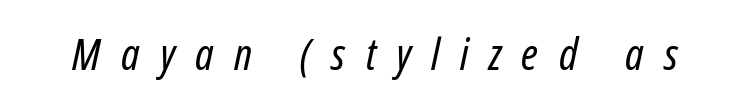
The image shows 44 px regular-weight, condensed type, italic (leaning right); set unusually wide letter spacing (+0.46 em), not underlined; low stroke contrast and a medium x-height.
